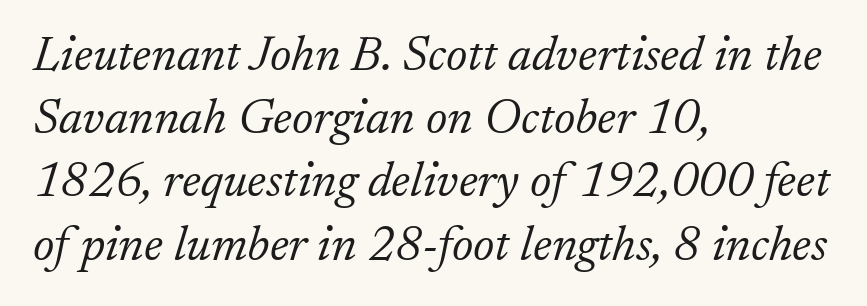
Q: Is the text bold? A: No.
Q: Is the text italic (slanted)? A: Yes, it leans right by about 17 degrees.
Q: Is the typeface a serif or a sans-serif typeface? A: Serif.
Q: Is the text underlined? A: No.
Q: How is the paragraph aligned? A: Left-aligned.
Q: Is the spacing between letters normal or unusually wide? A: Normal.
Q: Is the spacing between lines tight, normal or loose? A: Normal.
Q: Width (condensed, normal, or wide)? A: Normal.
Q: Stroke contrast? A: Low.
Q: x-height? A: Small.
Q: Monospaced? A: No.
